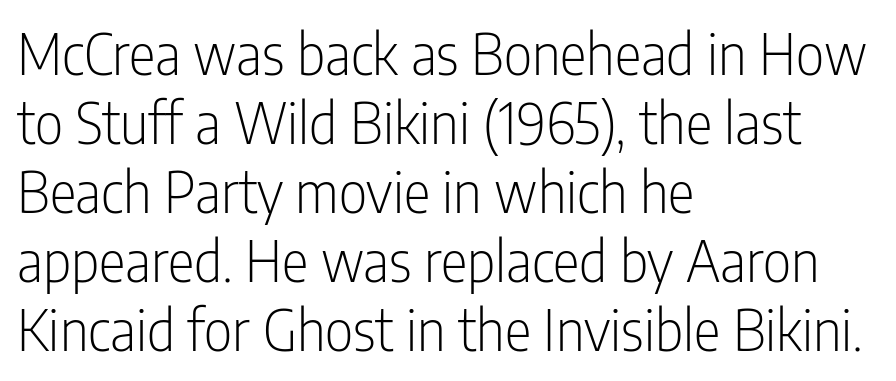
{"serif": "no", "italic": "no", "bold": "no", "weight": "light", "width": "condensed", "stroke_contrast": "low", "x_height": "medium", "monospaced": "no", "underline": "no", "align": "left", "line_spacing_ratio": 1.23, "letter_spacing": "normal", "letter_spacing_em": 0.0, "glyph_px": 56}
